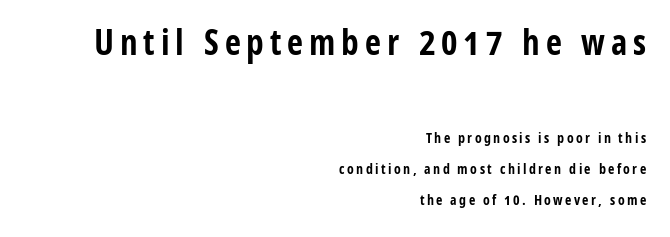
{"serif": "no", "italic": "no", "bold": "yes", "weight": "bold", "width": "condensed", "stroke_contrast": "low", "x_height": "medium", "monospaced": "no", "underline": "no", "align": "right", "line_spacing": "loose", "line_spacing_ratio": 2.23, "larger_block": "first", "size_ratio": 2.5, "glyph_px": 35}
